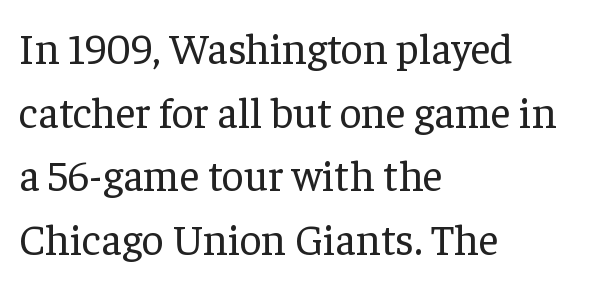
The image shows 43 px regular-weight serif type, upright; set left-aligned, normal line spacing (1.48x), normal letter spacing, not underlined; low stroke contrast and a medium x-height.
